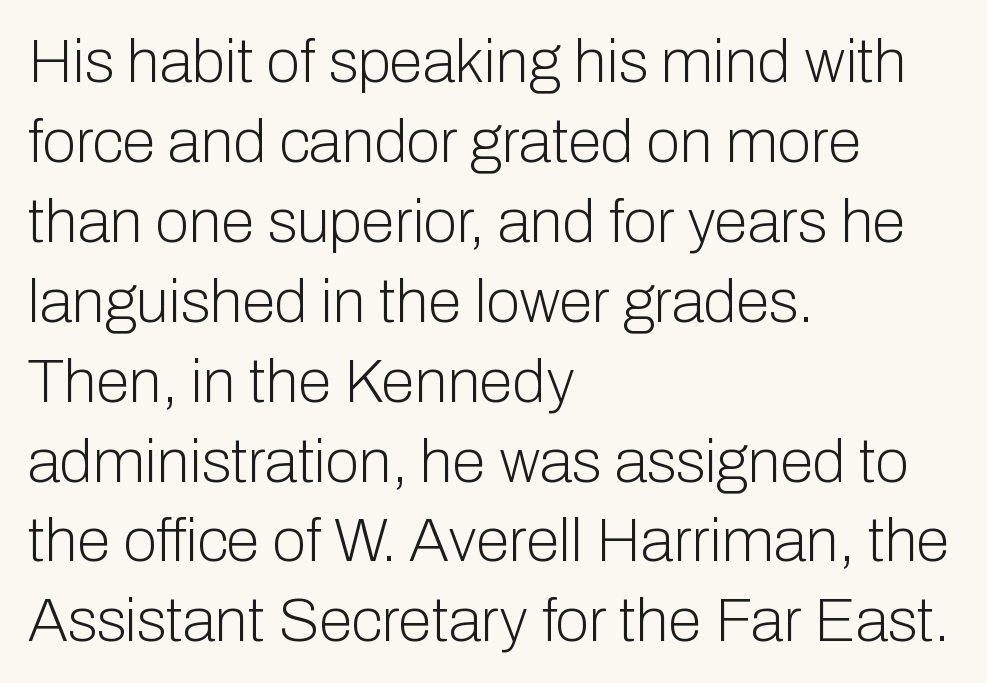
Examine the stroke ends and you'll find no serifs. Glyph-to-glyph distance matches everyday printed text. Which margin do the lines hug? The left one — the right edge is uneven. The face looks like a standard text weight, possibly lighter.
